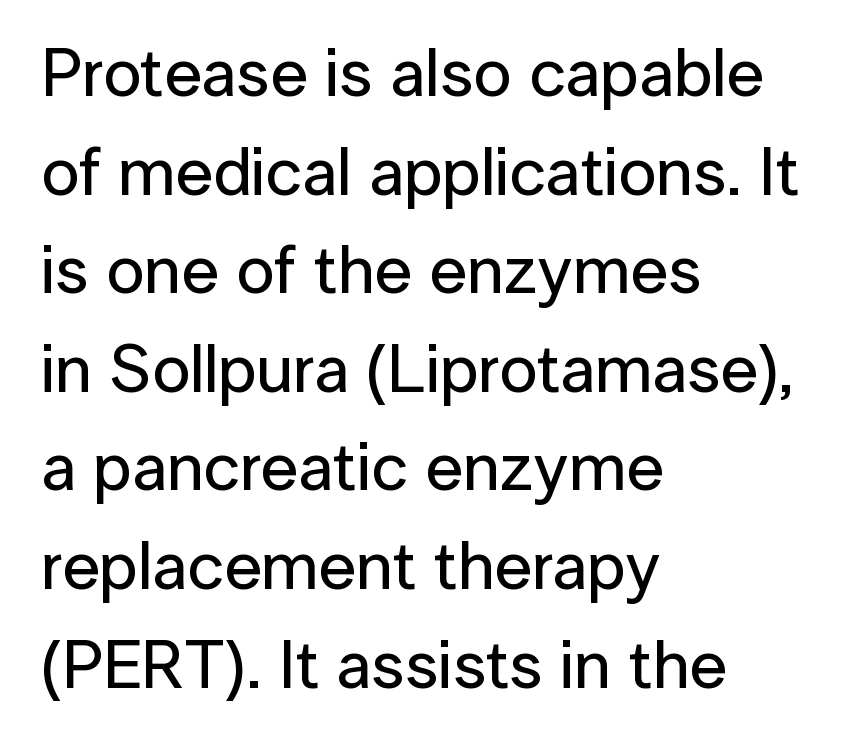
The image shows 68 px sans-serif type, upright; set left-aligned, normal line spacing (1.45x), normal letter spacing, not underlined; low stroke contrast and a medium x-height.
